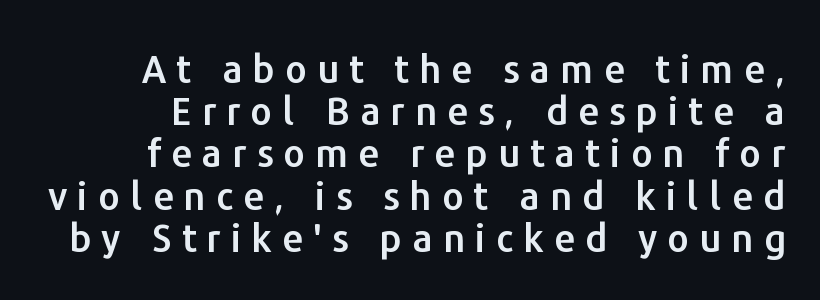
The image shows 38 px sans-serif type, upright; set tight line spacing (1.11x), unusually wide letter spacing (+0.27 em), not underlined; low stroke contrast and a medium x-height.
